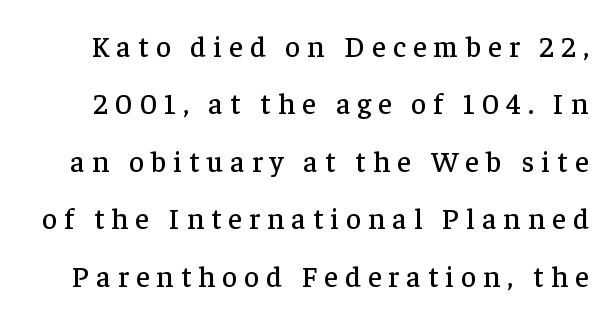
Q: Is the text italic (slanted)? A: No, it is upright.
Q: Is the typeface a serif or a sans-serif typeface? A: Serif.
Q: Is the text underlined? A: No.
Q: Is the spacing between letters normal or unusually wide? A: Unusually wide.
Q: Is the spacing between lines tight, normal or loose? A: Loose.
Q: Width (condensed, normal, or wide)? A: Normal.
Q: Stroke contrast? A: Low.
Q: x-height? A: Medium.
Q: Monospaced? A: No.
